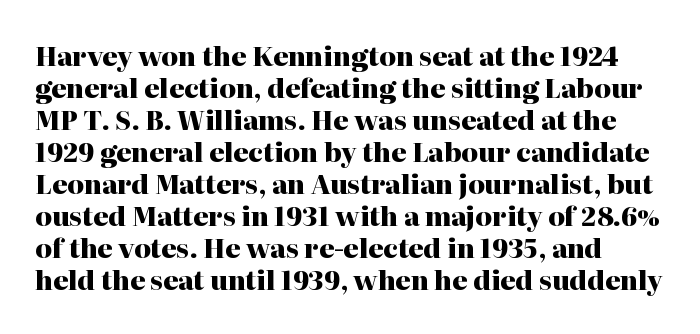
Posture: straight, roman, zero tilt. A dark, heavy texture on the line: the type is bold. Clear beneath every line of the passage. What stands out about the letter spacing? Nothing — it is the standard amount.
